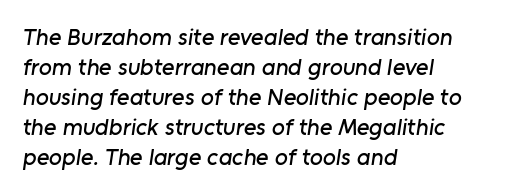
Regular leading. Leftover space on each line is placed entirely after the last word. The strip under each line holds only bare page. How are the letters spaced? Ordinarily, with no added tracking.
